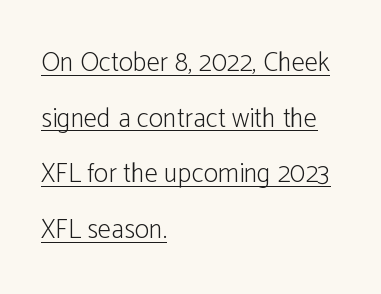
The paragraph has a hard left edge and a soft right edge. Stem width sits at or under what a default text font uses. The string is rendered with underlining switched on. Designer's note — italics off, roman on. In terms of letterspacing, this is plain default setting.
